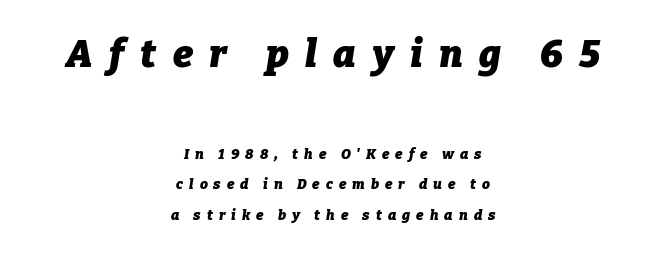
Q: Is the text bold? A: Yes.
Q: Is the text italic (slanted)? A: Yes, it leans right by about 9 degrees.
Q: Is the text underlined? A: No.
Q: How is the paragraph aligned? A: Centered.
Q: Is the spacing between letters normal or unusually wide? A: Unusually wide.
Q: Is the spacing between lines tight, normal or loose? A: Loose.
Q: Which block of text is set in a larger size, the first (top) or the second (bottom)? A: The first (top) one.
Q: Width (condensed, normal, or wide)? A: Normal.
Q: Stroke contrast? A: Low.
Q: x-height? A: Medium.
Q: Monospaced? A: No.
